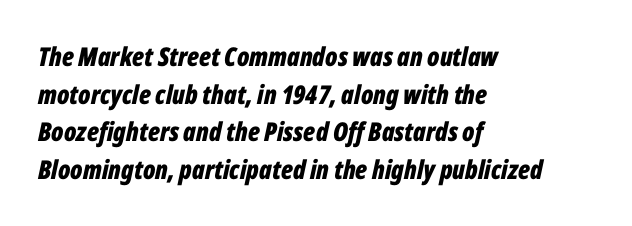
Q: Is the text bold? A: Yes.
Q: Is the text italic (slanted)? A: Yes, it leans right by about 12 degrees.
Q: Is the text underlined? A: No.
Q: How is the paragraph aligned? A: Left-aligned.
Q: Is the spacing between letters normal or unusually wide? A: Normal.
Q: Is the spacing between lines tight, normal or loose? A: Normal.
